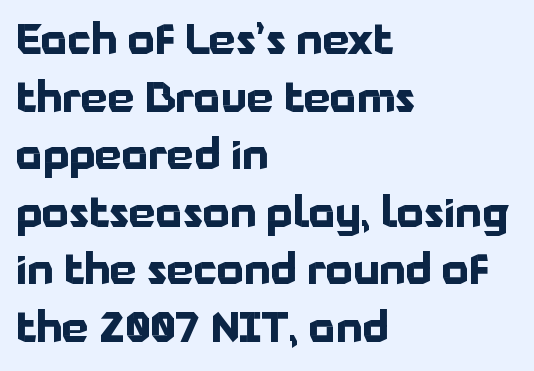
Q: Is the text bold? A: Yes.
Q: Is the text italic (slanted)? A: No, it is upright.
Q: Is the typeface a serif or a sans-serif typeface? A: Sans-serif.
Q: Is the text underlined? A: No.
Q: How is the paragraph aligned? A: Left-aligned.
Q: Is the spacing between letters normal or unusually wide? A: Normal.
Q: Is the spacing between lines tight, normal or loose? A: Normal.
Q: Width (condensed, normal, or wide)? A: Normal.
Q: Stroke contrast? A: Low.
Q: x-height? A: Medium.
Q: Monospaced? A: No.
